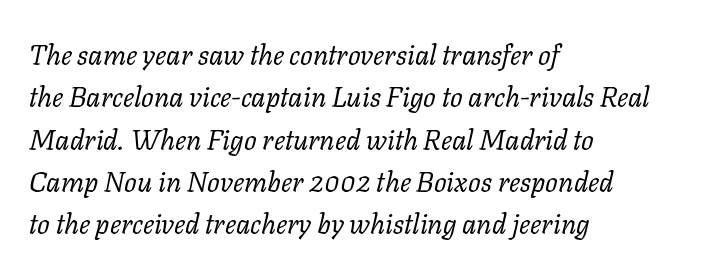
The image shows 28 px regular-weight serif type, italic (leaning right); set left-aligned, normal line spacing (1.51x), normal letter spacing, not underlined; low stroke contrast and a medium x-height.
